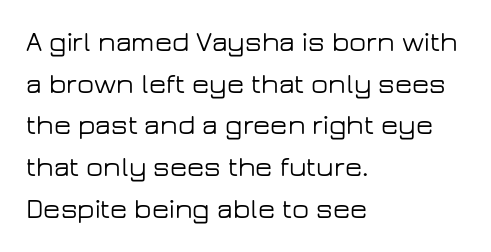
The paragraph shown leans on its left margin. Type without underlining. There is no visible air inserted between adjacent glyphs. The rendering shows plain stroke endings on the letterforms — a sans-serif design. Interline gaps are of average width in this sample. Notice how the stems are strictly vertical — no italics here.
